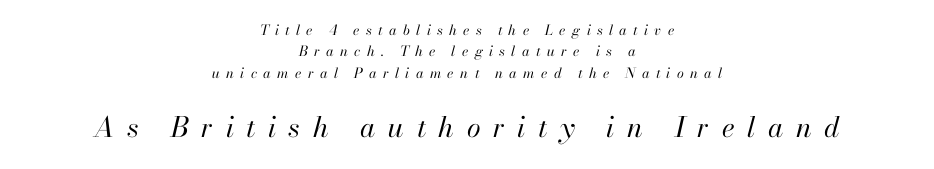
{"italic": "yes", "lean": "right", "slant_degrees": 13, "bold": "no", "weight": "regular", "width": "normal", "stroke_contrast": "high", "x_height": "small", "monospaced": "no", "underline": "no", "align": "center", "line_spacing": "normal", "line_spacing_ratio": 1.52, "letter_spacing": "wide", "letter_spacing_em": 0.45, "larger_block": "second", "size_ratio": 2.0, "glyph_px": 28}
